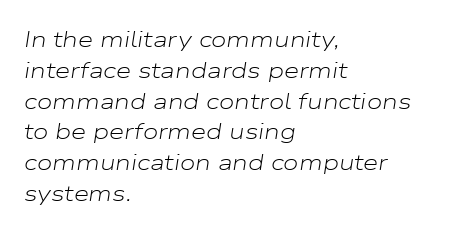
Between one letter and the next there's only the usual sliver of space. Honestly, the row spacing looks completely unremarkable. The baseline area is clear. No letter is thick-stroked: the sample isn't bold. Observe the lean: these are italic letterforms. Layout note: lines flush left.
